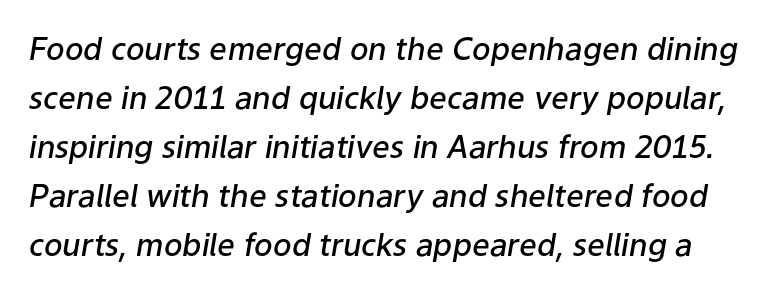
The letters advance in unequal steps, a hallmark of proportional type. The font's italic variant was chosen for this text. This is the in-between weight designers call semibold or demi. The horizontal fit of the characters is conventional and even.
